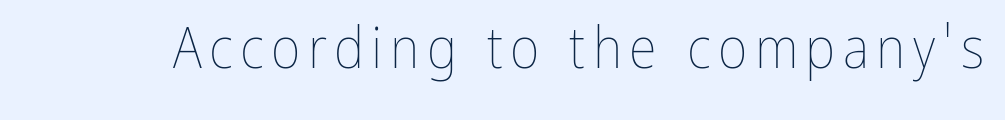
Q: Is the text bold? A: No.
Q: Is the text italic (slanted)? A: No, it is upright.
Q: Is the text underlined? A: No.
Q: Width (condensed, normal, or wide)? A: Condensed.
Q: Stroke contrast? A: Low.
Q: x-height? A: Medium.
Q: Monospaced? A: No.
